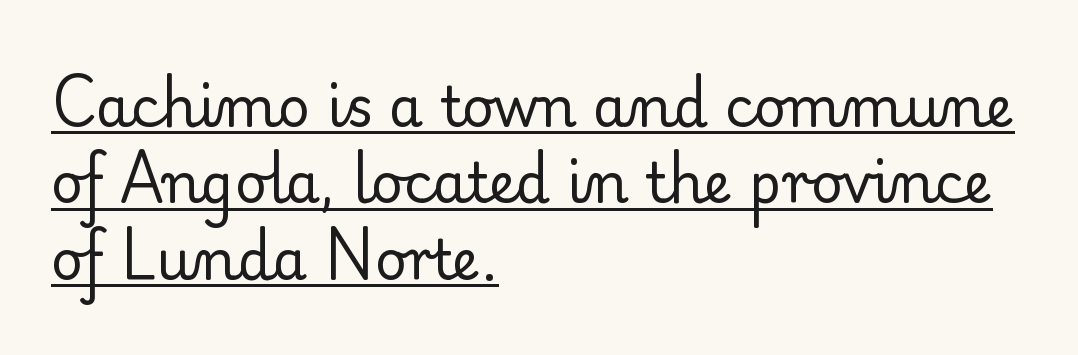
Q: Is the text bold? A: No.
Q: Is the text italic (slanted)? A: No, it is upright.
Q: Is the typeface a serif or a sans-serif typeface? A: Serif.
Q: Is the text underlined? A: Yes.
Q: How is the paragraph aligned? A: Left-aligned.
Q: Is the spacing between letters normal or unusually wide? A: Normal.
Q: Is the spacing between lines tight, normal or loose? A: Normal.
Q: Width (condensed, normal, or wide)? A: Normal.
Q: Stroke contrast? A: Low.
Q: x-height? A: Small.
Q: Monospaced? A: No.
